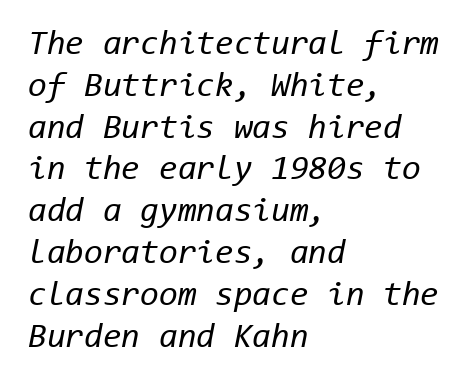
The glyphs look as if they've been sheared to an angle. This sample has the even, mechanical cadence of fixed-width lettering. Reading down the block, your eye returns to a fixed left position each line. Anything drawn beneath the words? Only blank space. The cut favours lightness, reaching ordinary text weight at its darkest.
